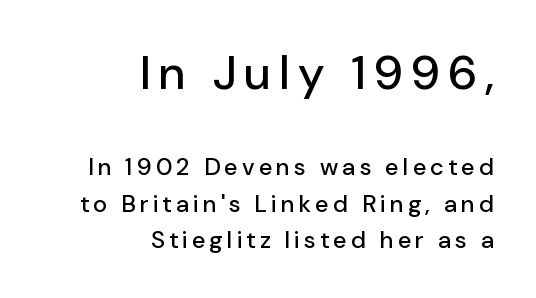
Q: Is the text italic (slanted)? A: No, it is upright.
Q: Is the typeface a serif or a sans-serif typeface? A: Sans-serif.
Q: Is the text underlined? A: No.
Q: How is the paragraph aligned? A: Right-aligned.
Q: Is the spacing between lines tight, normal or loose? A: Normal.
Q: Which block of text is set in a larger size, the first (top) or the second (bottom)? A: The first (top) one.
Q: Width (condensed, normal, or wide)? A: Normal.
Q: Stroke contrast? A: Low.
Q: x-height? A: Medium.
Q: Monospaced? A: No.
